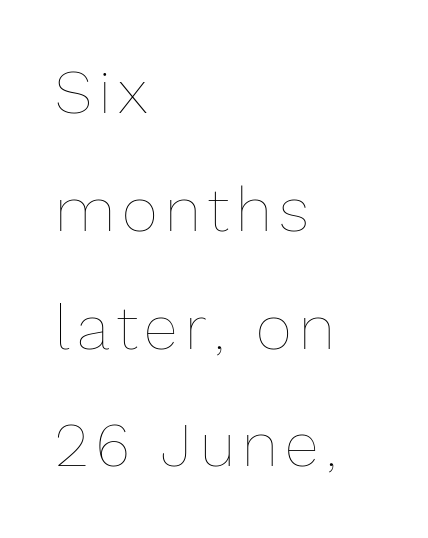
{"italic": "no", "bold": "no", "weight": "thin", "width": "normal", "stroke_contrast": "low", "x_height": "medium", "monospaced": "no", "underline": "no", "align": "left", "line_spacing": "loose", "line_spacing_ratio": 1.9, "glyph_px": 62}
